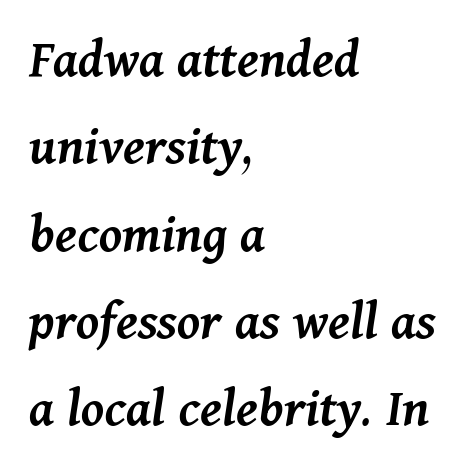
Q: Is the text bold? A: Semi-bold.
Q: Is the text italic (slanted)? A: Yes, it leans right by about 11 degrees.
Q: Is the text underlined? A: No.
Q: How is the paragraph aligned? A: Left-aligned.
Q: Is the spacing between letters normal or unusually wide? A: Normal.
Q: Is the spacing between lines tight, normal or loose? A: Normal.
Q: Width (condensed, normal, or wide)? A: Normal.
Q: Stroke contrast? A: Medium.
Q: x-height? A: Medium.
Q: Monospaced? A: No.
